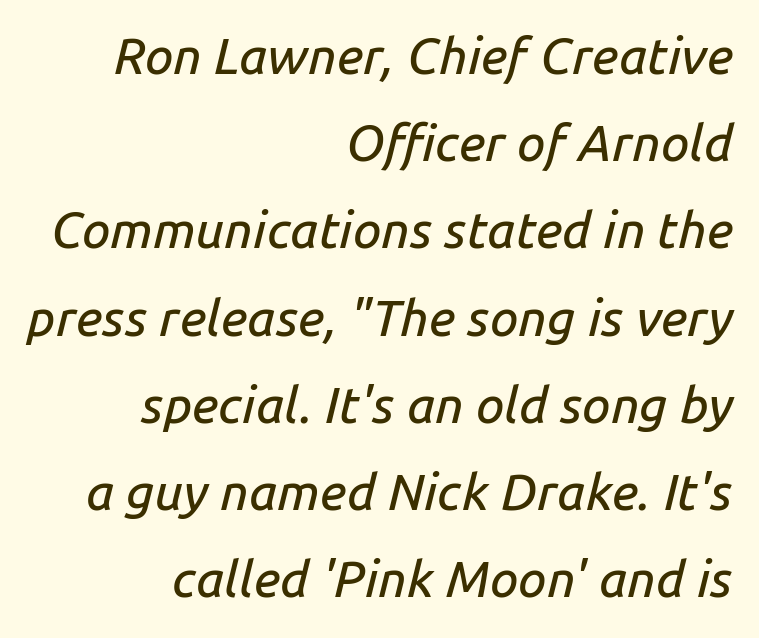
Look at the tracking — it's just the regular setting, nothing added. You can tell it's italic because the verticals aren't actually vertical. Where is the straight margin? On the right. Honestly, there is no underline to notice here at all. Note the varied advance widths — an 'i' is clearly narrower than an 'm'.
